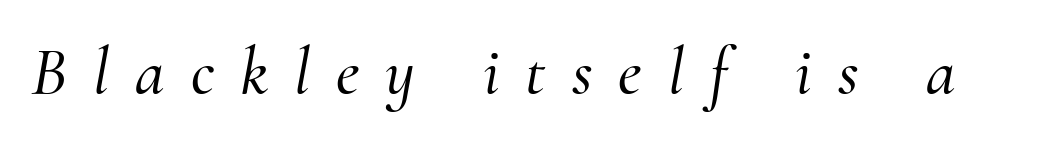
Words float on clear page, feet unadorned. Is this a fixed-width face? No — the glyphs have proportional, varying widths. Italic: yes, the glyphs are oblique. Stroke terminals: seriffed. The horizontal fit of the characters is loose and conspicuously gappy.
